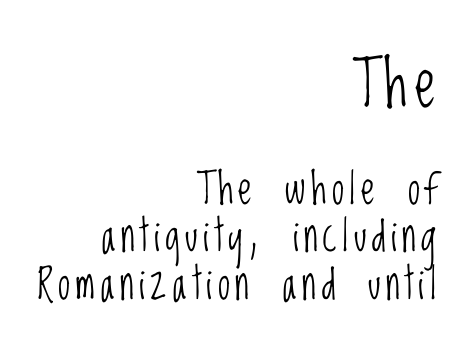
The image shows 66 px light, condensed sans-serif type, upright; set right-aligned, tight line spacing (1.07x), not underlined; the first (top) block is 1.5x larger; low stroke contrast and a large x-height.
